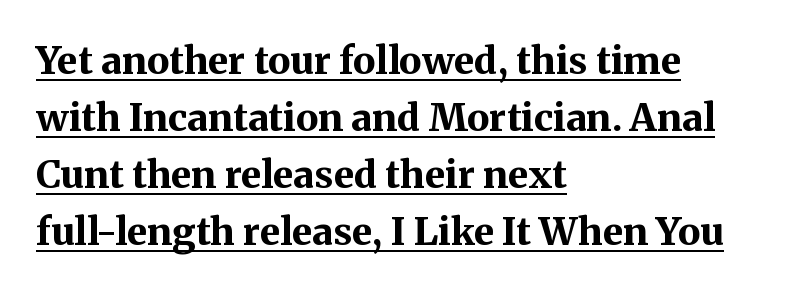
The image shows 38 px bold serif type, upright; set left-aligned, normal line spacing (1.5x), normal letter spacing, underlined; medium stroke contrast and a medium x-height.
